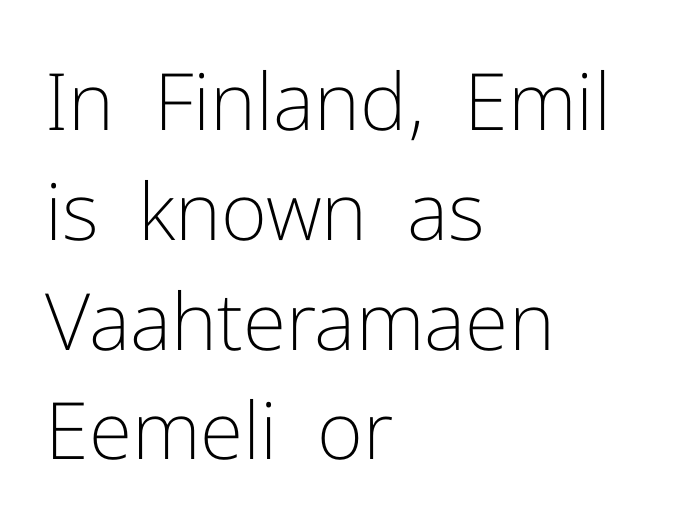
The image shows 79 px light sans-serif type, upright; set left-aligned, normal line spacing (1.39x), normal letter spacing, not underlined; low stroke contrast and a medium x-height.
